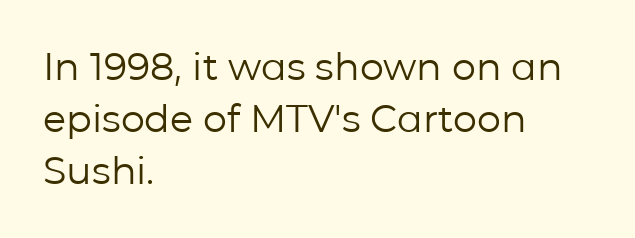
The image shows 38 px regular-weight sans-serif type, upright; set left-aligned, normal line spacing (1.37x), normal letter spacing, not underlined; low stroke contrast and a medium x-height.
